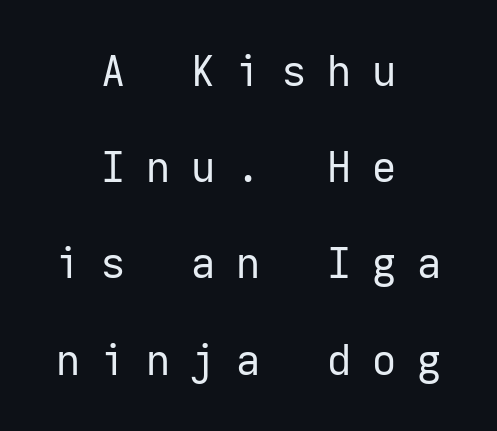
Q: Is the text bold? A: No.
Q: Is the text italic (slanted)? A: No, it is upright.
Q: Is the typeface a serif or a sans-serif typeface? A: Sans-serif.
Q: Is the text underlined? A: No.
Q: How is the paragraph aligned? A: Centered.
Q: Is the spacing between letters normal or unusually wide? A: Unusually wide.
Q: Is the spacing between lines tight, normal or loose? A: Loose.
Q: Width (condensed, normal, or wide)? A: Normal.
Q: Stroke contrast? A: Low.
Q: x-height? A: Medium.
Q: Monospaced? A: Yes.
